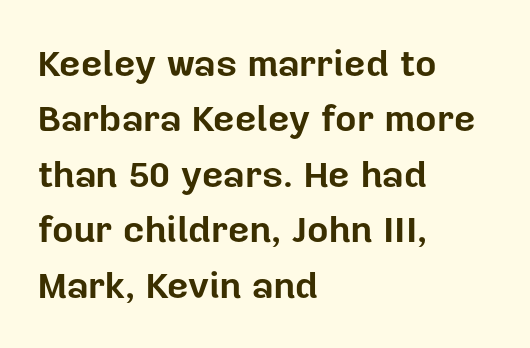
The image shows 37 px bold sans-serif type, upright; set left-aligned, normal line spacing (1.5x), normal letter spacing, not underlined; low stroke contrast and a medium x-height.
